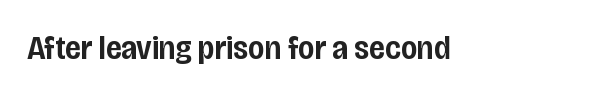
{"serif": "no", "italic": "no", "bold": "semi", "weight": "semibold", "width": "condensed", "stroke_contrast": "low", "x_height": "large", "monospaced": "no", "underline": "no", "letter_spacing": "normal", "letter_spacing_em": 0.0, "glyph_px": 34}
